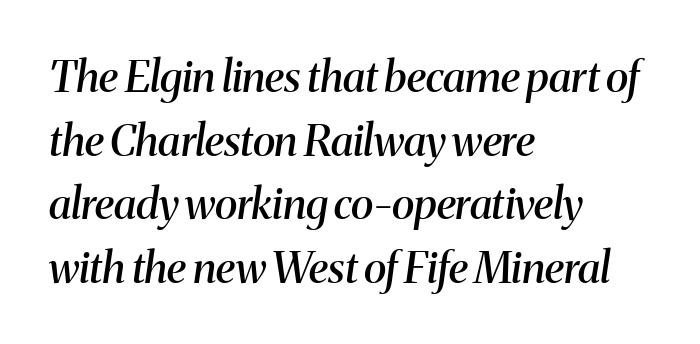
{"serif": "yes", "italic": "yes", "lean": "right", "slant_degrees": 8, "bold": "semi", "weight": "semibold", "width": "normal", "stroke_contrast": "medium", "x_height": "medium", "monospaced": "no", "underline": "no", "align": "left", "line_spacing": "normal", "line_spacing_ratio": 1.48, "letter_spacing": "normal", "letter_spacing_em": 0.0, "glyph_px": 43}
